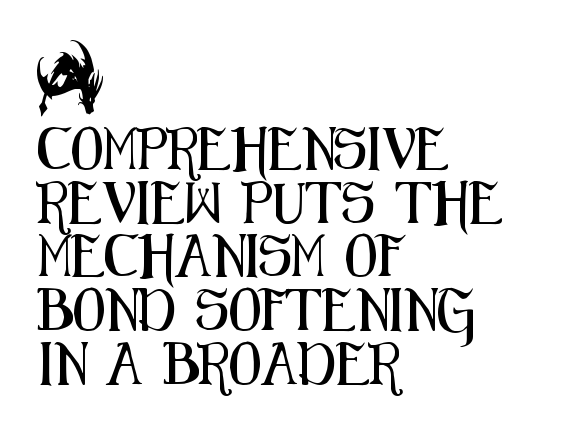
Casual observation: everything's shoved over to the left. What kind of face is this? One without serifs — a sans. A typesetter would call this leading conventional body-copy spacing. Caption: standard tracking, unaltered.
